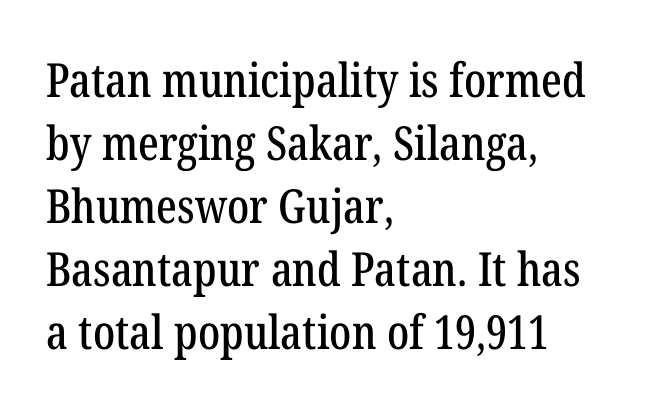
All the whitespace from short lines collects on the right. Vertically, the passage feels balanced, rows spaced as you'd expect. Here the glyphs are tracked normally, forming tight word shapes. The zone under the glyphs is completely vacant. Observe the serifs anchoring each vertical stroke in this sample. In terms of posture, this sample is upright.
